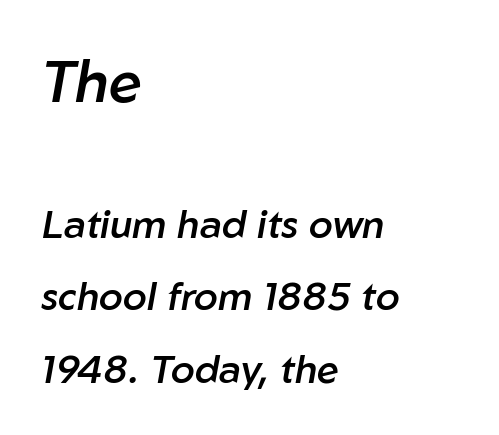
Q: Is the text bold? A: Semi-bold.
Q: Is the text italic (slanted)? A: Yes, it leans right by about 10 degrees.
Q: Is the text underlined? A: No.
Q: How is the paragraph aligned? A: Left-aligned.
Q: Is the spacing between letters normal or unusually wide? A: Normal.
Q: Which block of text is set in a larger size, the first (top) or the second (bottom)? A: The first (top) one.
Q: Width (condensed, normal, or wide)? A: Normal.
Q: Stroke contrast? A: Low.
Q: x-height? A: Medium.
Q: Monospaced? A: No.
